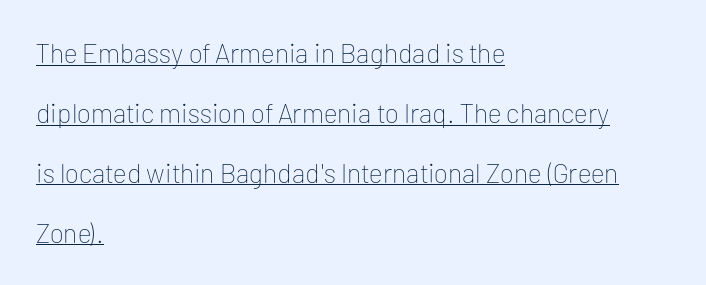
The image shows 27 px text type, upright; set left-aligned, loose line spacing (2.22x), normal letter spacing, underlined.
